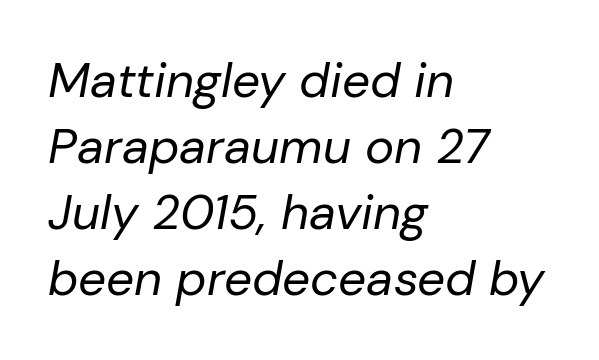
{"italic": "yes", "lean": "right", "slant_degrees": 10, "bold": "no", "weight": "regular", "width": "normal", "stroke_contrast": "low", "x_height": "medium", "monospaced": "no", "underline": "no", "align": "left", "line_spacing": "normal", "line_spacing_ratio": 1.35, "letter_spacing": "normal", "letter_spacing_em": 0.0, "glyph_px": 49}
